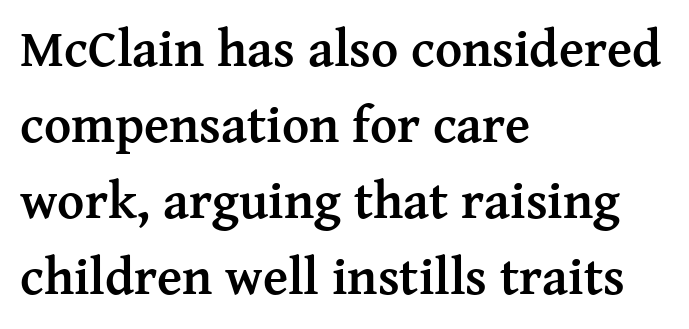
The image shows 52 px semibold serif type, upright; set left-aligned, normal line spacing (1.46x), normal letter spacing, not underlined; medium stroke contrast and a medium x-height.
